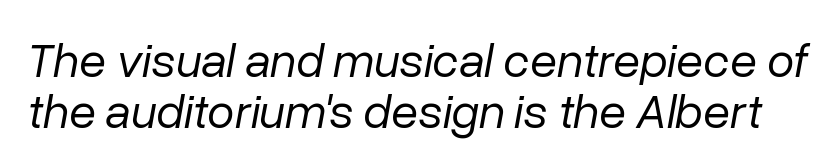
The horizontal fit of the characters is conventional and even. You could not count columns in this text — the font is proportionally spaced. Descenders hang freely into open space. The typography opts for an oblique posture over an upright one. Quick note: interline space is minimal. The font sits on the lighter half of the weight spectrum, regular included.
